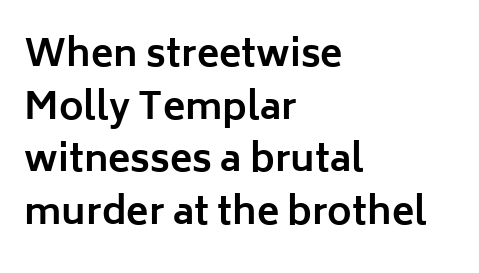
{"serif": "no", "italic": "no", "bold": "yes", "weight": "bold", "width": "normal", "stroke_contrast": "low", "x_height": "medium", "monospaced": "no", "underline": "no", "align": "left", "line_spacing": "normal", "line_spacing_ratio": 1.42, "letter_spacing": "normal", "letter_spacing_em": 0.0, "glyph_px": 37}
